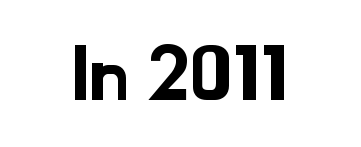
The image shows 74 px sans-serif type, upright; set normal letter spacing, not underlined; low stroke contrast and a small x-height.
